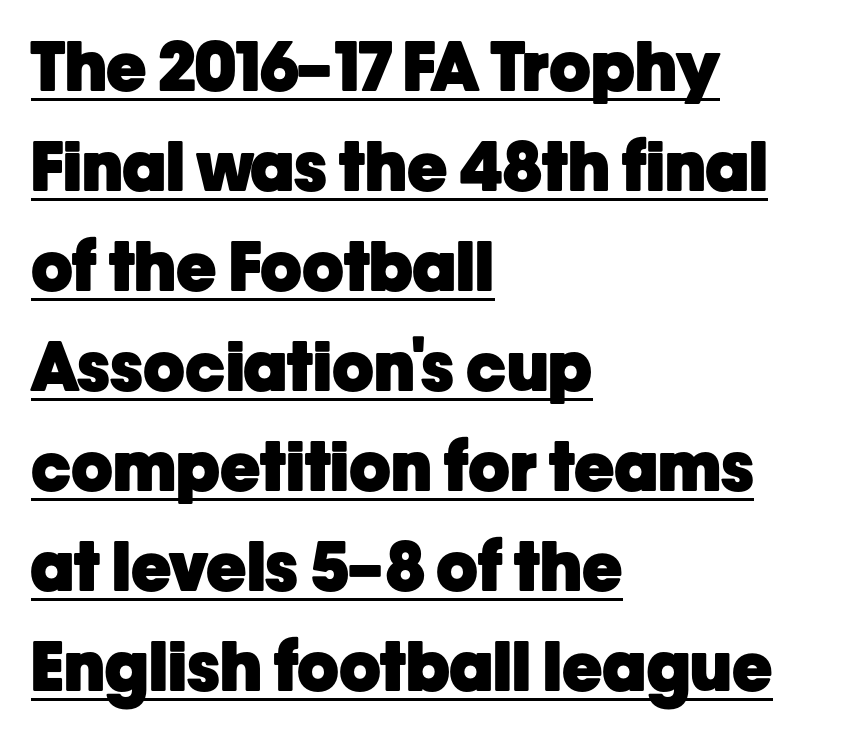
{"serif": "no", "italic": "no", "bold": "yes", "weight": "heavy", "width": "normal", "stroke_contrast": "low", "x_height": "medium", "monospaced": "no", "underline": "yes", "align": "left", "line_spacing": "normal", "line_spacing_ratio": 1.47, "letter_spacing": "normal", "letter_spacing_em": 0.0, "glyph_px": 68}
